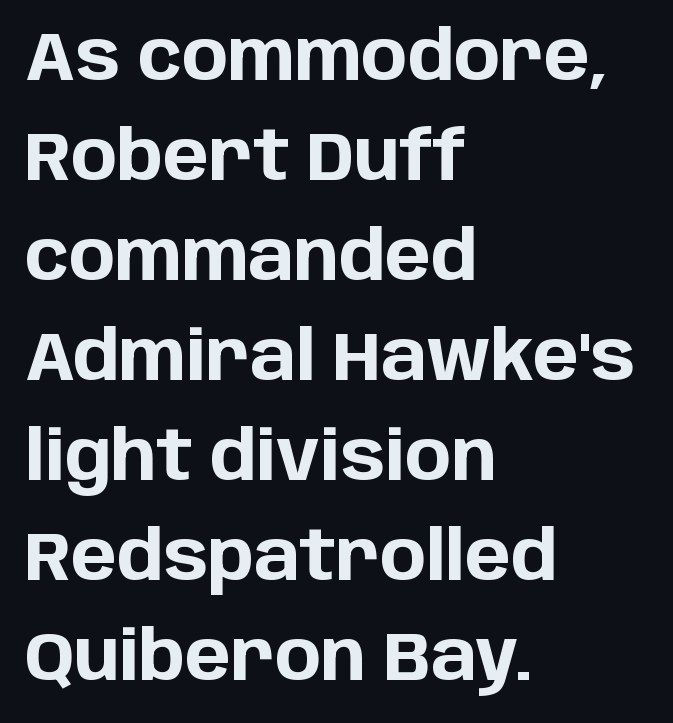
{"serif": "no", "italic": "no", "bold": "yes", "weight": "bold", "width": "normal", "stroke_contrast": "low", "x_height": "large", "monospaced": "no", "underline": "no", "align": "left", "line_spacing": "normal", "line_spacing_ratio": 1.45, "letter_spacing": "normal", "letter_spacing_em": 0.0, "glyph_px": 69}
